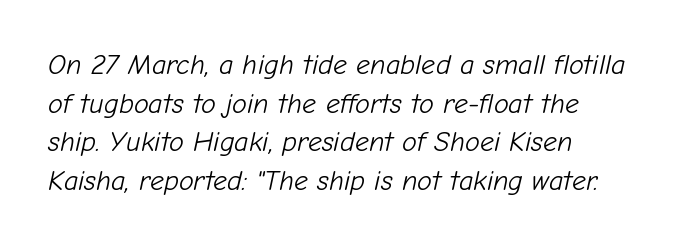
{"italic": "yes", "lean": "right", "slant_degrees": 12, "bold": "no", "weight": "light", "width": "normal", "stroke_contrast": "low", "x_height": "medium", "monospaced": "no", "underline": "no", "line_spacing": "normal", "line_spacing_ratio": 1.38, "letter_spacing": "normal", "letter_spacing_em": 0.0, "glyph_px": 28}
